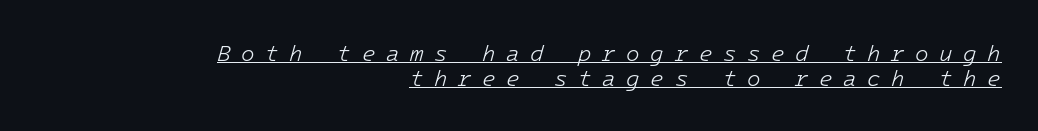
Q: Is the text bold? A: No.
Q: Is the text italic (slanted)? A: Yes, it leans right by about 16 degrees.
Q: Is the text underlined? A: Yes.
Q: How is the paragraph aligned? A: Right-aligned.
Q: Is the spacing between letters normal or unusually wide? A: Unusually wide.
Q: Is the spacing between lines tight, normal or loose? A: Tight.
